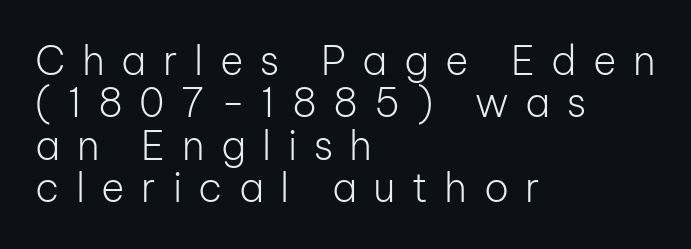
{"serif": "no", "italic": "no", "bold": "no", "weight": "light", "width": "normal", "stroke_contrast": "low", "x_height": "medium", "monospaced": "no", "underline": "no", "align": "left", "line_spacing": "tight", "line_spacing_ratio": 1.06, "letter_spacing": "wide", "letter_spacing_em": 0.41, "glyph_px": 40}
